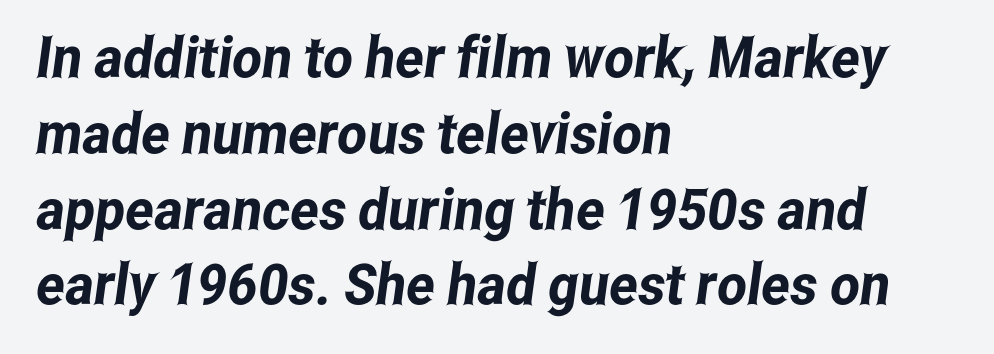
Words float on clear page, feet unadorned. Look at the bottom of the vertical strokes: they stop flat, with no serifs. This rendering uses left alignment, leaving the right contour irregular. The space between consecutive lines is moderate. Tracking value appears to be zero — textbook default spacing. Looks like regular typesetting: each glyph gets only the width it needs.
